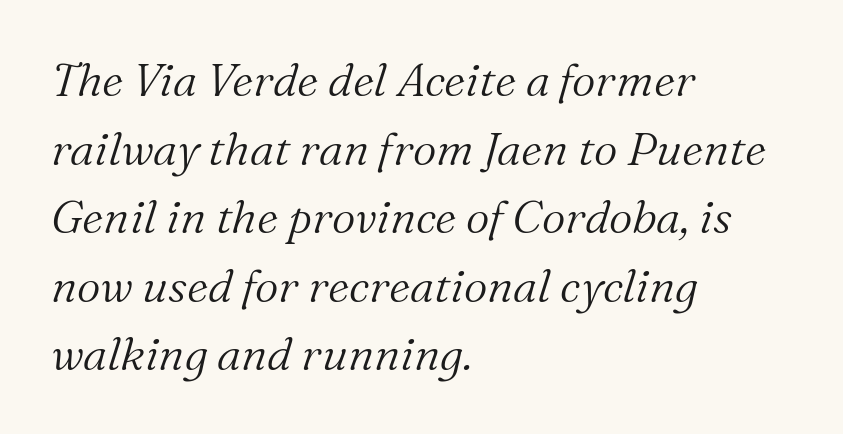
The image shows 46 px light serif type, italic (leaning right); set left-aligned, normal line spacing (1.49x), normal letter spacing, not underlined; medium stroke contrast and a medium x-height.
